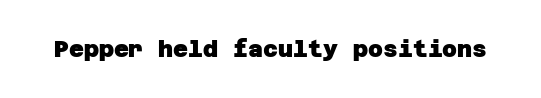
{"bold": "yes", "underline": "no", "letter_spacing": "normal", "letter_spacing_em": 0.0, "glyph_px": 23}
